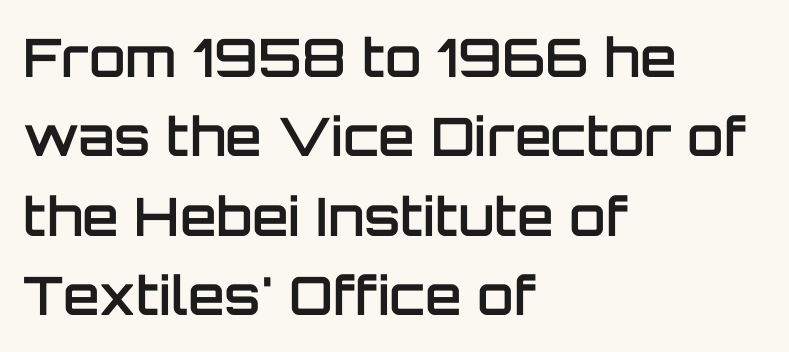
{"serif": "no", "italic": "no", "bold": "semi", "weight": "semibold", "width": "normal", "stroke_contrast": "low", "x_height": "large", "monospaced": "no", "underline": "no", "align": "left", "line_spacing": "normal", "line_spacing_ratio": 1.5, "letter_spacing": "normal", "letter_spacing_em": 0.0, "glyph_px": 53}
